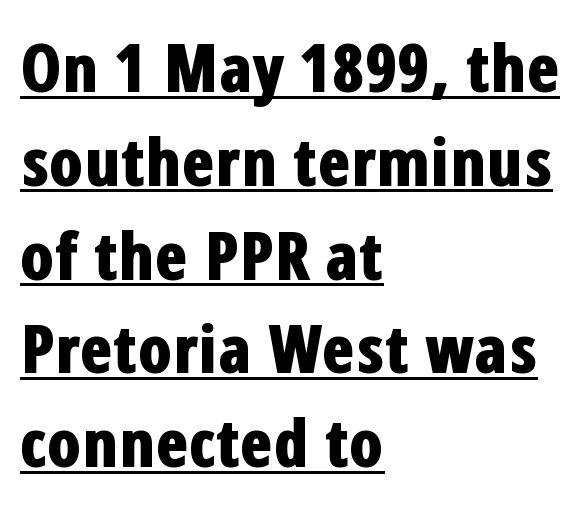
What weight is shown? A full bold with thick strokes. The line-height multiplier appears to be the usual default. These lines are rendered in a variable-pitch font. In CSS terms this would be text-align: left. Short note: letters normally spaced.
